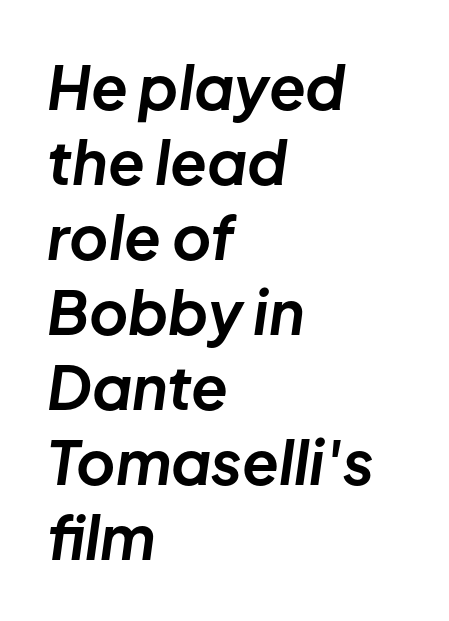
Q: Is the text bold? A: Yes.
Q: Is the text italic (slanted)? A: Yes, it leans right by about 8 degrees.
Q: Is the text underlined? A: No.
Q: How is the paragraph aligned? A: Left-aligned.
Q: Is the spacing between letters normal or unusually wide? A: Normal.
Q: Is the spacing between lines tight, normal or loose? A: Normal.
Q: Width (condensed, normal, or wide)? A: Normal.
Q: Stroke contrast? A: Low.
Q: x-height? A: Medium.
Q: Monospaced? A: No.
